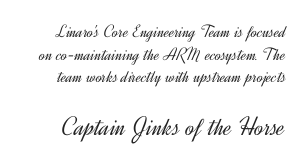
The image shows 27 px text type; set normal line spacing (1.26x), normal letter spacing, not underlined; the second (bottom) block is 1.5x larger.
